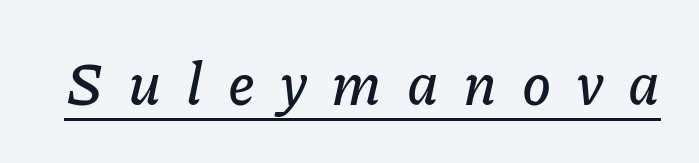
{"italic": "yes", "lean": "right", "slant_degrees": 11, "width": "normal", "stroke_contrast": "low", "x_height": "medium", "monospaced": "no", "underline": "yes", "letter_spacing": "wide", "letter_spacing_em": 0.42, "glyph_px": 59}
